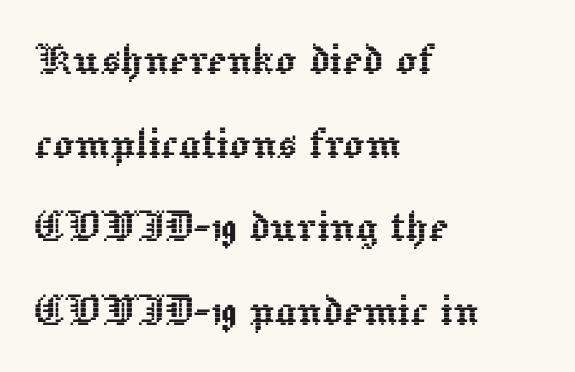
Is there any slant? The stems are plumb. The compositor pushed each line to the left boundary. Varying glyph widths throughout — classic text-font behaviour. The string is rendered with underlining switched off.
